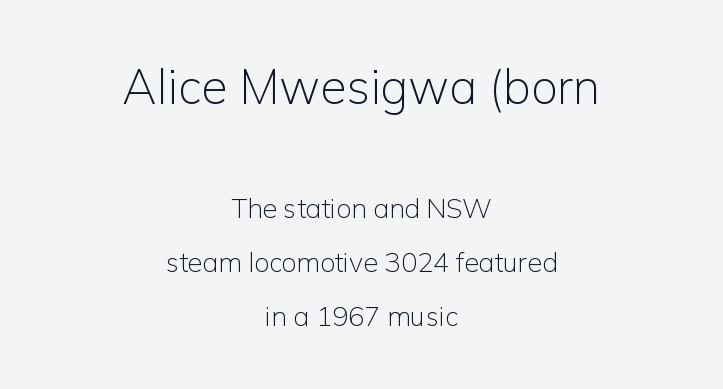
The image shows 48 px light sans-serif type, upright; set centered, loose line spacing (2.01x), normal letter spacing, not underlined; the first (top) block is 1.78x larger; low stroke contrast and a medium x-height.
